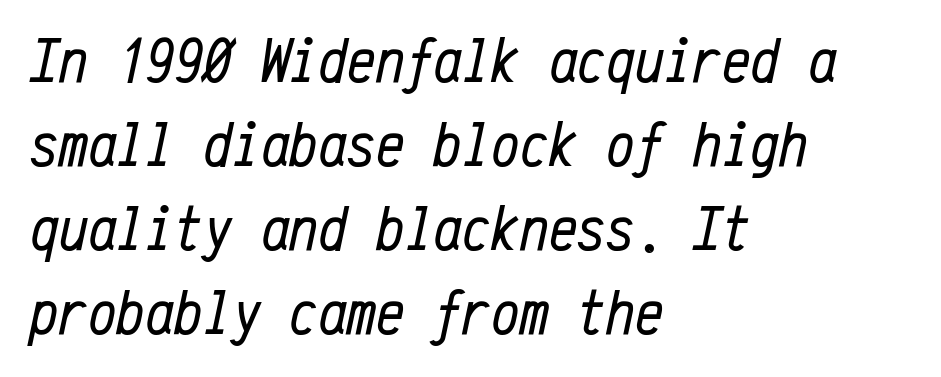
The image shows 64 px regular-weight, condensed type, italic (leaning right), monospaced; set left-aligned, normal line spacing (1.31x), normal letter spacing, not underlined; low stroke contrast and a medium x-height.
